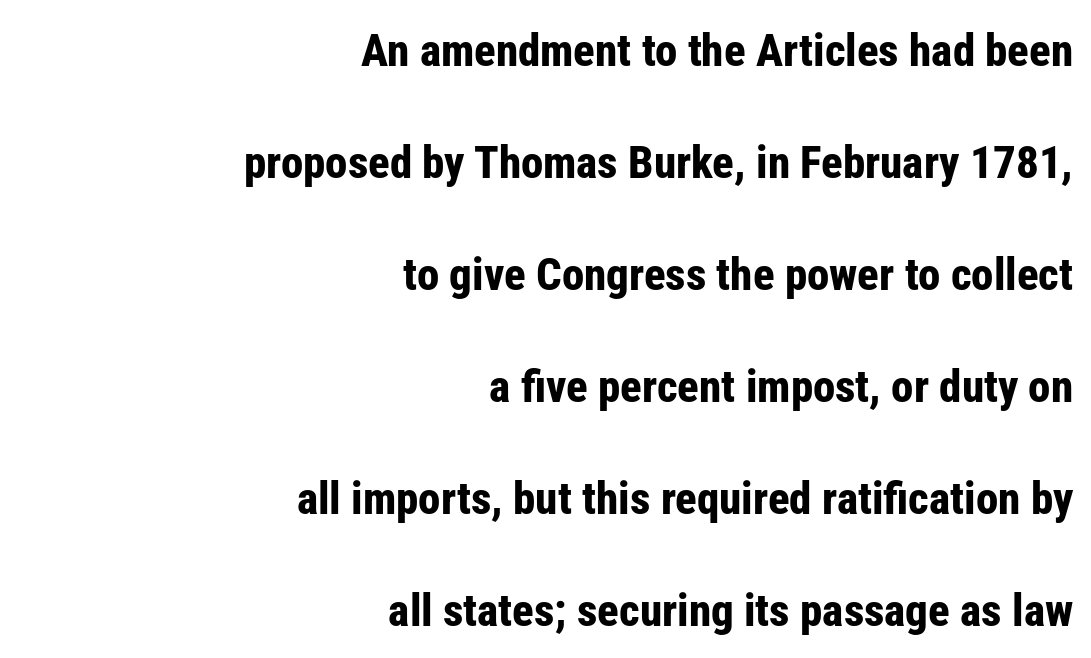
The image shows 45 px bold, condensed sans-serif type, upright; set right-aligned, loose line spacing (2.49x), normal letter spacing, not underlined; low stroke contrast and a medium x-height.
